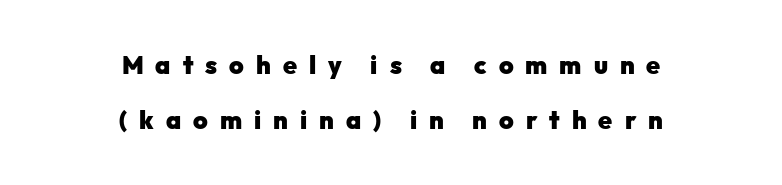
The image shows 25 px bold type, upright; set centered, loose line spacing (2.2x), unusually wide letter spacing (+0.48 em), not underlined.
